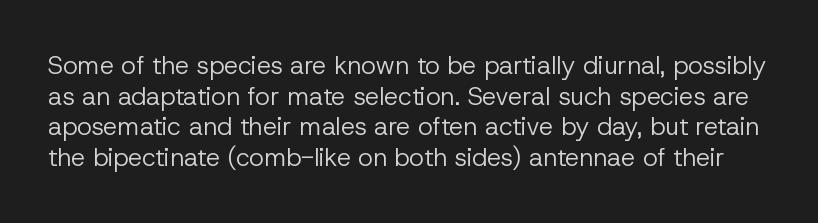
Q: Is the text bold? A: No.
Q: Is the text italic (slanted)? A: No, it is upright.
Q: Is the text underlined? A: No.
Q: Is the spacing between letters normal or unusually wide? A: Normal.
